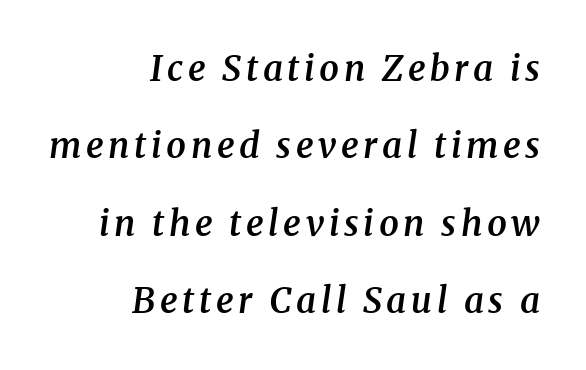
{"serif": "yes", "italic": "yes", "lean": "right", "slant_degrees": 8, "bold": "semi", "weight": "semibold", "width": "normal", "stroke_contrast": "medium", "x_height": "medium", "monospaced": "no", "underline": "no", "align": "right", "line_spacing": "loose", "line_spacing_ratio": 2.21, "glyph_px": 35}
